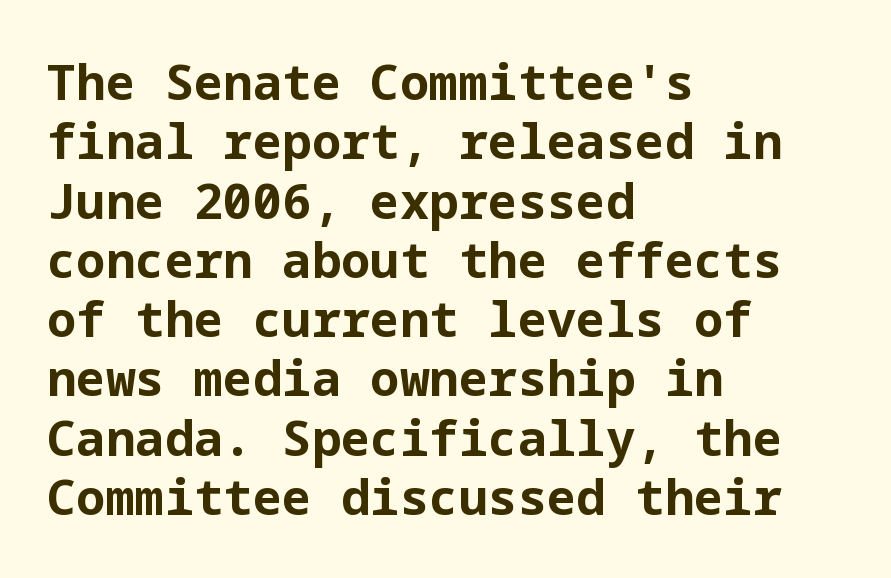
{"serif": "no", "italic": "no", "bold": "yes", "weight": "bold", "width": "normal", "stroke_contrast": "low", "x_height": "medium", "underline": "no", "align": "left", "line_spacing_ratio": 1.21, "letter_spacing": "normal", "letter_spacing_em": 0.0, "glyph_px": 49}
